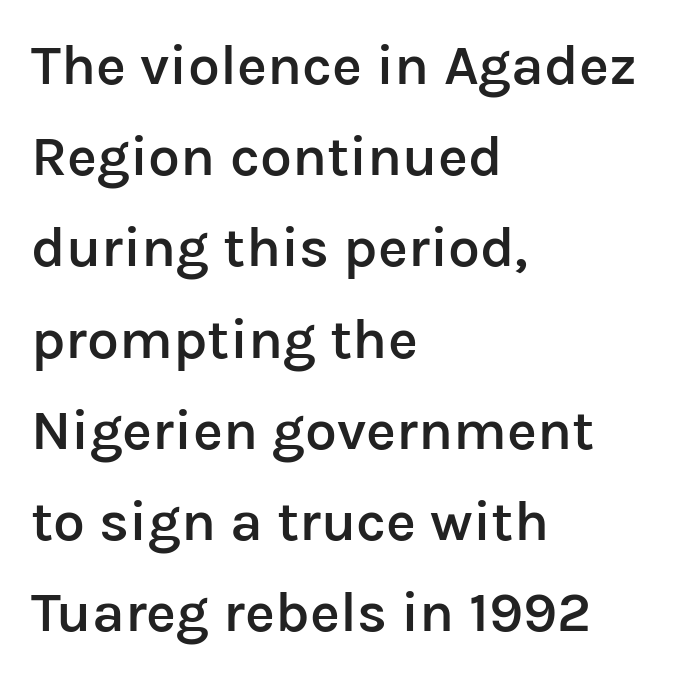
The image shows 57 px semibold sans-serif type, upright; set left-aligned, normal line spacing (1.6x), normal letter spacing, not underlined; low stroke contrast and a medium x-height.
